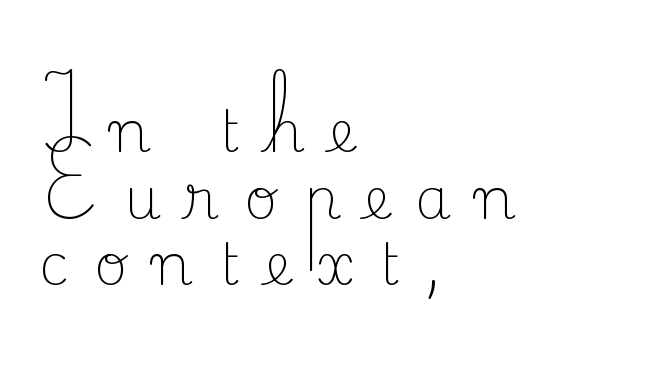
The lines are packed closely together with very little leading. Tall strokes in this sample are plumb rather than angled. Quick note: underline off. You could not count columns in this text — the font is proportionally spaced. The ragged edge is on the right, which tells us the setting is flush left.
